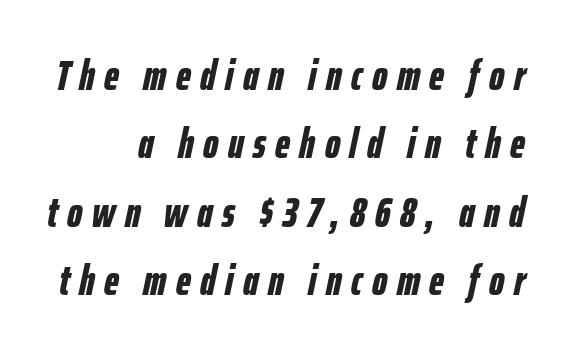
{"italic": "yes", "lean": "right", "slant_degrees": 12, "bold": "yes", "weight": "bold", "width": "condensed", "stroke_contrast": "low", "x_height": "medium", "monospaced": "no", "underline": "no", "line_spacing": "normal", "line_spacing_ratio": 1.59, "letter_spacing": "wide", "letter_spacing_em": 0.22, "glyph_px": 43}
